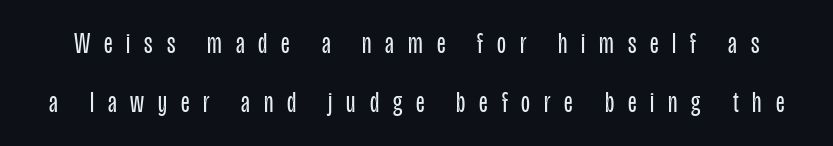
Varying glyph widths throughout — classic text-font behaviour. Each stroke keeps to a modest, everyday thickness or less. No italicization has been applied; the sample stays upright. Successive baselines arrive slowly, with a big drop between each. Students, note that the glyphs here are deliberately spaced far apart.
